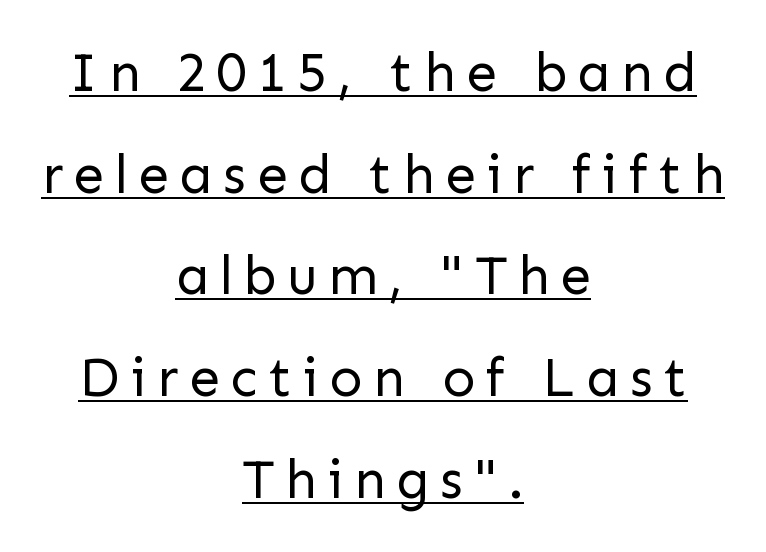
Characters remain perfectly vertical along every line. One-word summary of the alignment: center. Each letter keeps its own natural width here, so spacing adapts to shape. Regarding serifs, this sample does without them.
